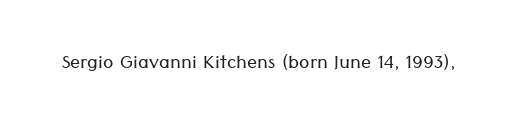
The rendering keeps characters at their native spacing. The font sits on the lighter half of the weight spectrum, regular included. Quick note: underline off. Is there any slant? The stems are plumb.
